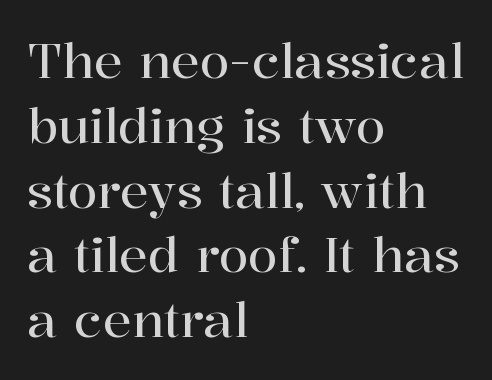
Q: Is the text italic (slanted)? A: No, it is upright.
Q: Is the typeface a serif or a sans-serif typeface? A: Serif.
Q: Is the text underlined? A: No.
Q: How is the paragraph aligned? A: Left-aligned.
Q: Is the spacing between letters normal or unusually wide? A: Normal.
Q: Is the spacing between lines tight, normal or loose? A: Normal.
Q: Width (condensed, normal, or wide)? A: Normal.
Q: Stroke contrast? A: High.
Q: x-height? A: Medium.
Q: Monospaced? A: No.
